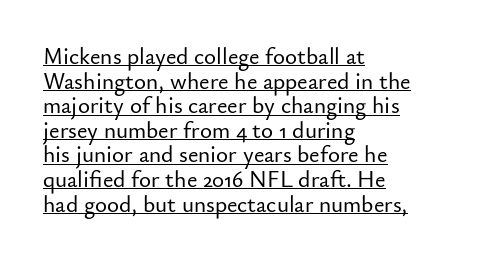
The image shows 23 px text type, upright; set left-aligned, tight line spacing (1.07x), normal letter spacing, underlined.
